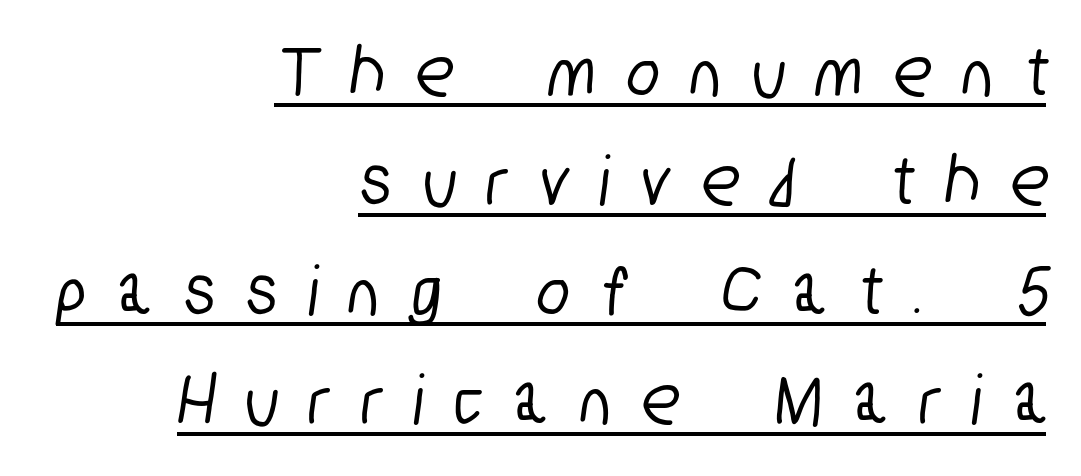
The leading is moderate, giving the passage an even texture. Glance below the letters and you will spot a drawn line. Regarding serifs, this sample does without them. The passage shown is typed in a proportional face where columns would drift.
